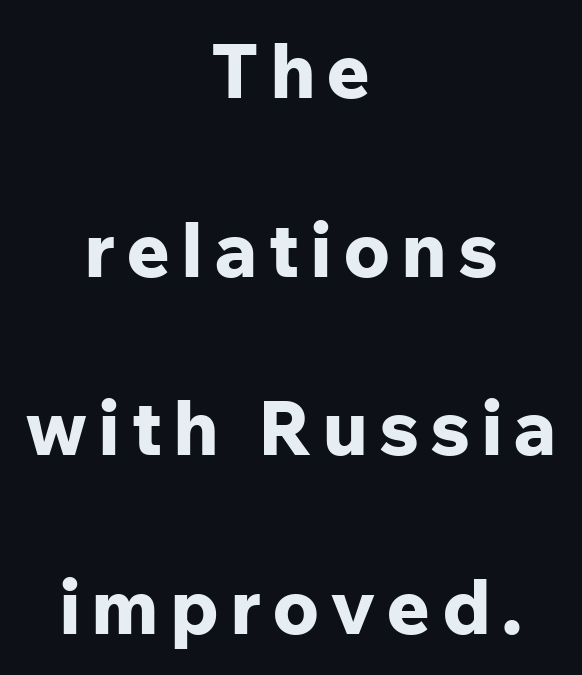
Q: Is the text bold? A: Yes.
Q: Is the text italic (slanted)? A: No, it is upright.
Q: Is the typeface a serif or a sans-serif typeface? A: Sans-serif.
Q: Is the text underlined? A: No.
Q: How is the paragraph aligned? A: Centered.
Q: Is the spacing between lines tight, normal or loose? A: Loose.
Q: Width (condensed, normal, or wide)? A: Normal.
Q: Stroke contrast? A: Low.
Q: x-height? A: Medium.
Q: Monospaced? A: No.
